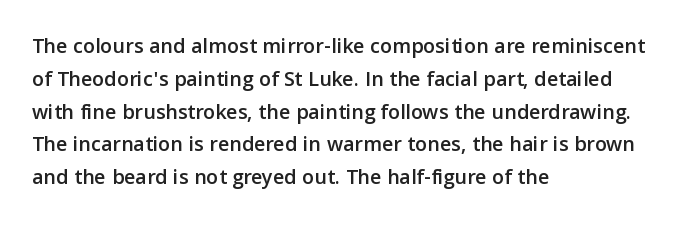
The image shows 22 px text type, upright; set left-aligned, normal line spacing (1.49x), normal letter spacing, not underlined.
